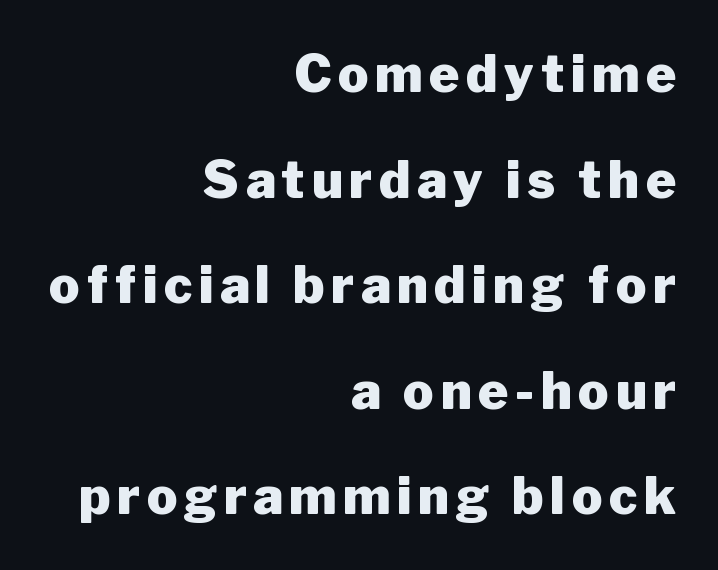
Q: Is the text bold? A: Yes.
Q: Is the text italic (slanted)? A: No, it is upright.
Q: Is the typeface a serif or a sans-serif typeface? A: Sans-serif.
Q: Is the text underlined? A: No.
Q: How is the paragraph aligned? A: Right-aligned.
Q: Is the spacing between lines tight, normal or loose? A: Loose.
Q: Width (condensed, normal, or wide)? A: Normal.
Q: Stroke contrast? A: Low.
Q: x-height? A: Medium.
Q: Monospaced? A: No.
